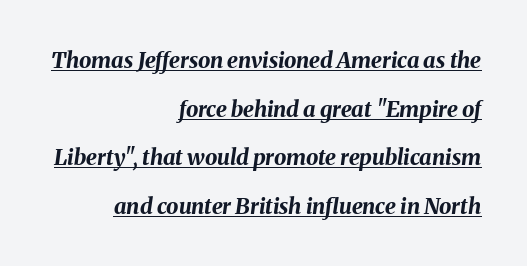
{"italic": "yes", "lean": "right", "slant_degrees": 8, "bold": "yes", "underline": "yes", "align": "right", "line_spacing": "loose", "line_spacing_ratio": 2.21, "letter_spacing": "normal", "letter_spacing_em": 0.0, "glyph_px": 22}
